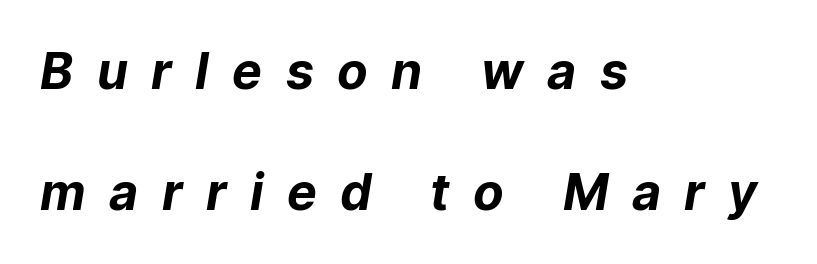
{"serif": "no", "bold": "yes", "weight": "bold", "width": "normal", "stroke_contrast": "low", "x_height": "medium", "monospaced": "no", "underline": "no", "align": "left", "line_spacing": "loose", "line_spacing_ratio": 2.43, "letter_spacing": "wide", "letter_spacing_em": 0.47, "glyph_px": 50}
